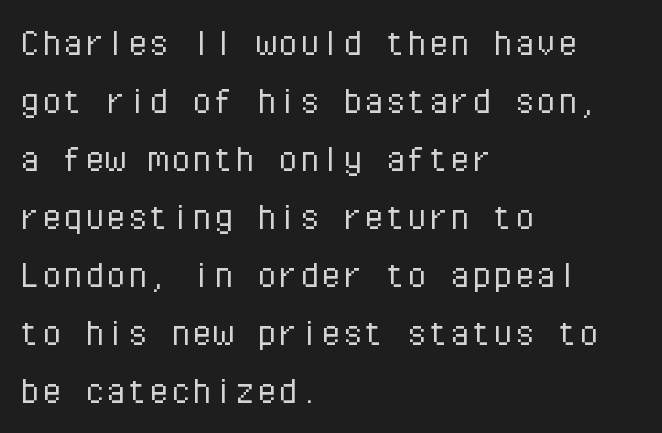
{"serif": "no", "italic": "no", "bold": "no", "weight": "light", "width": "normal", "stroke_contrast": "low", "x_height": "medium", "monospaced": "yes", "underline": "no", "align": "left", "line_spacing": "normal", "line_spacing_ratio": 1.35, "letter_spacing": "normal", "letter_spacing_em": 0.0, "glyph_px": 43}
